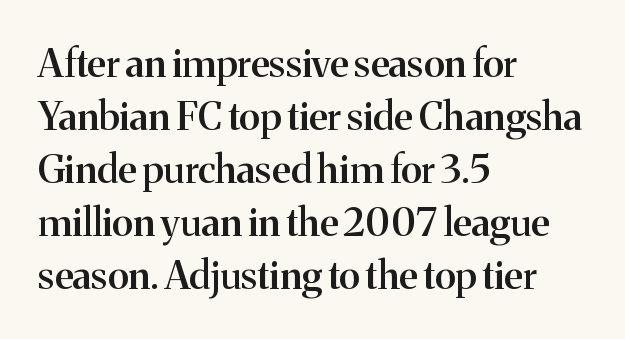
{"serif": "yes", "italic": "no", "bold": "semi", "weight": "semibold", "width": "normal", "stroke_contrast": "medium", "x_height": "medium", "monospaced": "no", "underline": "no", "align": "left", "line_spacing": "normal", "line_spacing_ratio": 1.36, "letter_spacing": "normal", "letter_spacing_em": 0.0, "glyph_px": 39}
